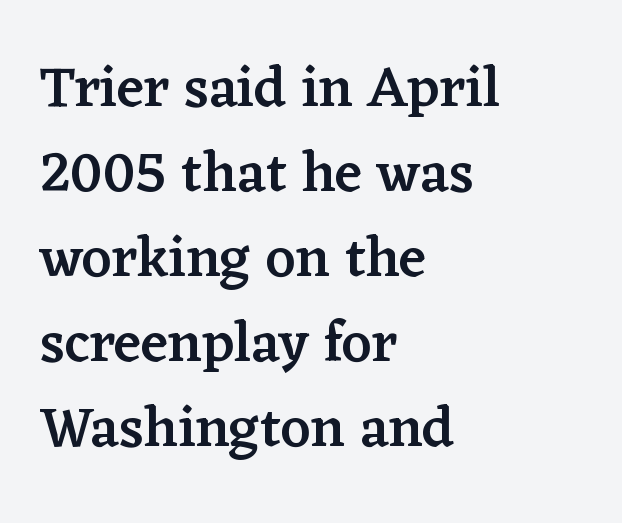
{"serif": "yes", "italic": "no", "bold": "semi", "weight": "semibold", "width": "normal", "stroke_contrast": "low", "x_height": "medium", "monospaced": "no", "underline": "no", "align": "left", "line_spacing": "normal", "line_spacing_ratio": 1.49, "letter_spacing": "normal", "letter_spacing_em": 0.0, "glyph_px": 57}
